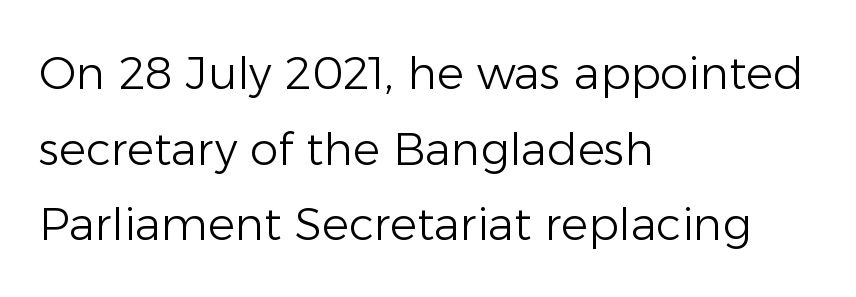
The zone under the glyphs is completely vacant. Is there much room between lines? A standard amount, neither cramped nor airy. Line starts are locked; line ends wander. Weight class: somewhere from thin through regular.
